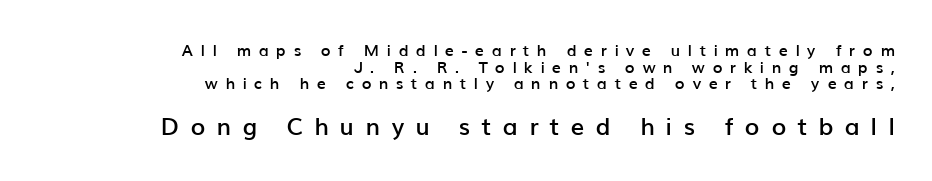
Each new line begins almost immediately beneath the previous one. Where is the straight margin? On the right. The baseline area is clear. This is the regular roman posture of the typeface.
